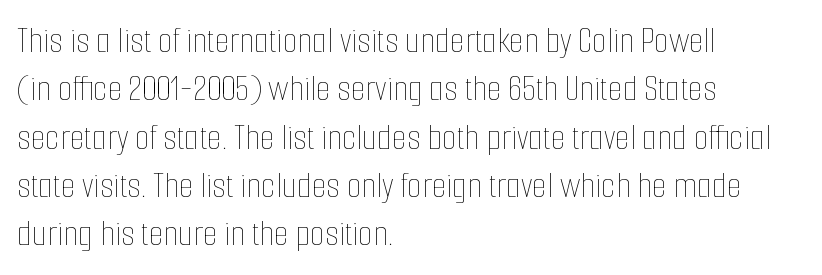
{"italic": "no", "bold": "no", "weight": "thin", "width": "condensed", "stroke_contrast": "low", "x_height": "medium", "monospaced": "no", "underline": "no", "align": "left", "line_spacing": "normal", "line_spacing_ratio": 1.27, "letter_spacing": "normal", "letter_spacing_em": 0.0, "glyph_px": 38}
